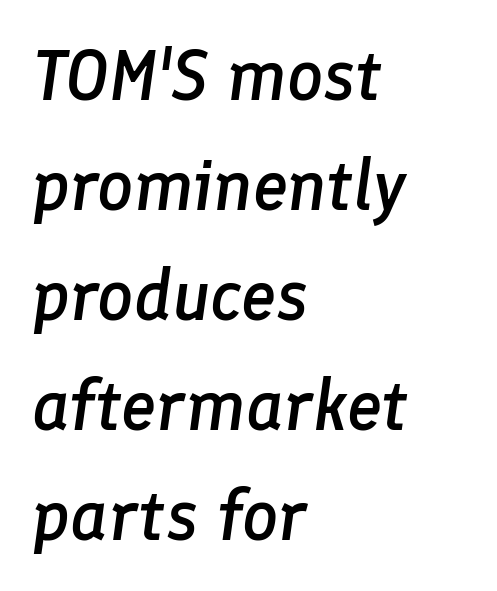
The image shows 71 px semibold type, italic (leaning right); set left-aligned, normal line spacing (1.55x), normal letter spacing, not underlined; low stroke contrast and a medium x-height.
